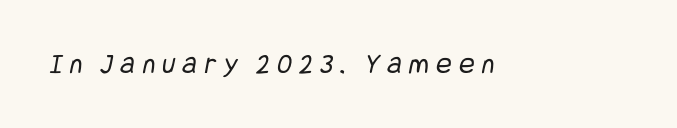
{"serif": "no", "bold": "no", "weight": "regular", "width": "condensed", "stroke_contrast": "low", "x_height": "large", "underline": "no", "letter_spacing": "wide", "letter_spacing_em": 0.25, "glyph_px": 29}
